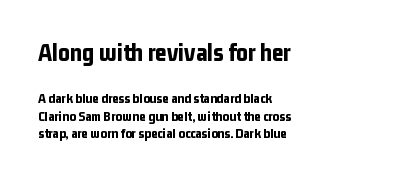
{"italic": "no", "bold": "yes", "underline": "no", "align": "left", "line_spacing": "normal", "line_spacing_ratio": 1.27, "letter_spacing": "normal", "letter_spacing_em": 0.0, "larger_block": "first", "size_ratio": 1.79, "glyph_px": 25}
